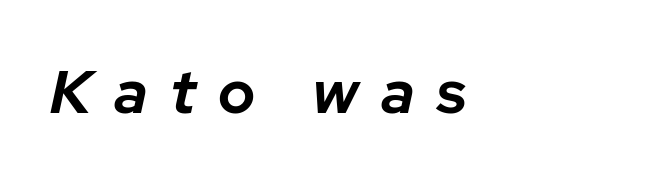
Posture: slanted. Note the varied advance widths — an 'i' is clearly narrower than an 'm'. Left-aligned paragraph, ragged on the right. Compared with an ordinary text face, these strokes are far heavier — a full bold.
